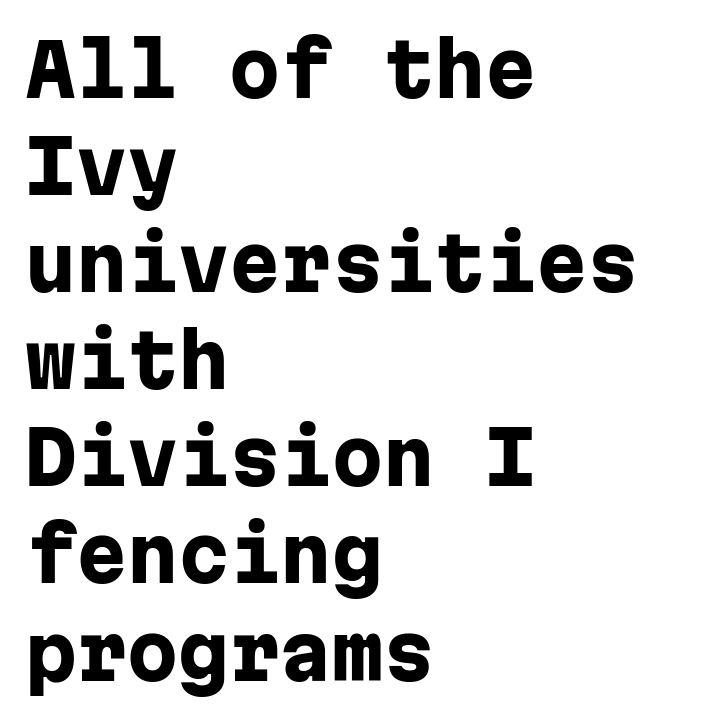
The image shows 73 px heavy sans-serif type, upright, monospaced; set left-aligned, normal line spacing (1.33x), normal letter spacing, not underlined; low stroke contrast and a medium x-height.
